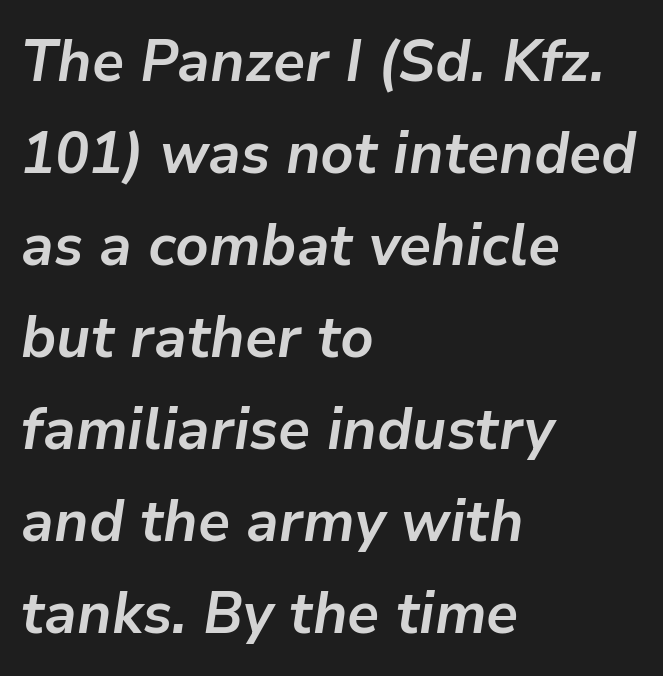
Q: Is the text bold? A: Yes.
Q: Is the text italic (slanted)? A: Yes, it leans right by about 9 degrees.
Q: Is the text underlined? A: No.
Q: How is the paragraph aligned? A: Left-aligned.
Q: Is the spacing between letters normal or unusually wide? A: Normal.
Q: Is the spacing between lines tight, normal or loose? A: Normal.
Q: Width (condensed, normal, or wide)? A: Normal.
Q: Stroke contrast? A: Low.
Q: x-height? A: Medium.
Q: Monospaced? A: No.
